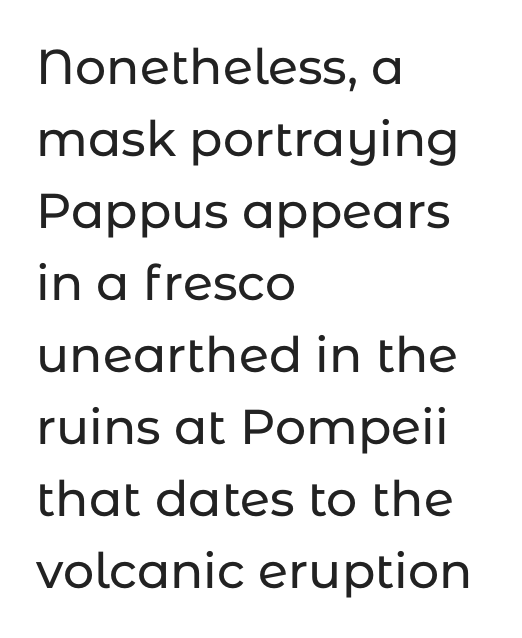
When letters stand straight like this, we call the style roman or upright. The rendering uses natural spacing where letterforms have individual widths. Short and long lines alike share a common starting point at left. The font family rendered here belongs to the sans-serif group. Here the glyphs are tracked normally, forming tight word shapes. Honestly, there is no underline to notice here at all.
